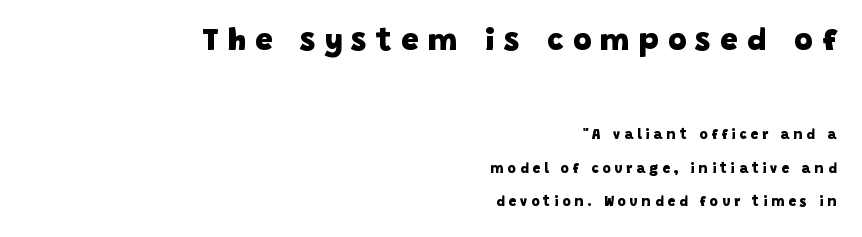
You can tell from the bare stems that sans-serif type was used. Where is the straight margin? On the right. This rendering features lettering with no underline. Summary of vertical rhythm: relaxed, with wide interline spacing. Compared with typical body copy, the letter spacing here is much looser. The letters are bold, with thick, heavy strokes.
